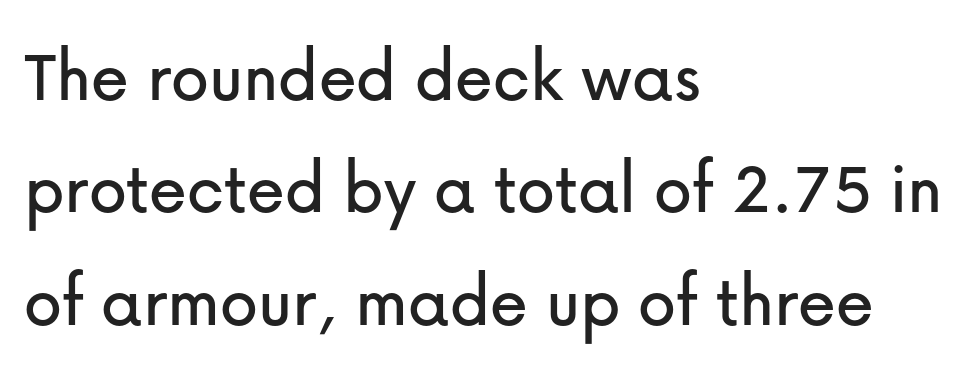
The image shows 76 px sans-serif type, upright; set left-aligned, normal line spacing (1.48x), normal letter spacing, not underlined; low stroke contrast and a medium x-height.
